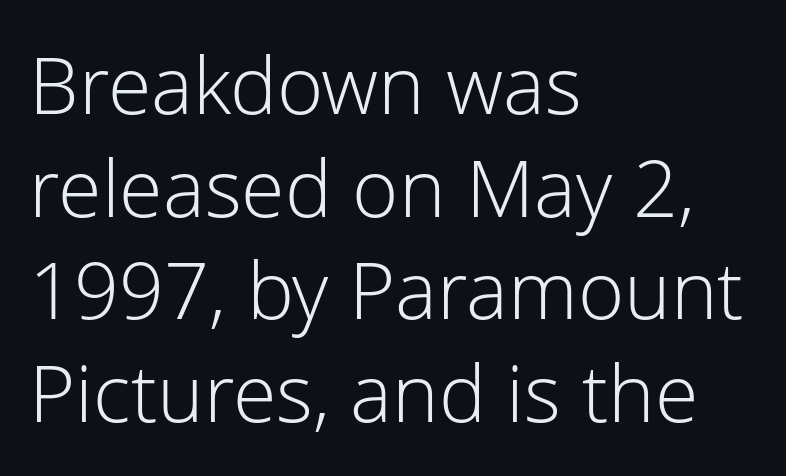
{"serif": "no", "italic": "no", "bold": "no", "weight": "light", "width": "normal", "stroke_contrast": "low", "x_height": "medium", "monospaced": "no", "underline": "no", "align": "left", "line_spacing": "normal", "line_spacing_ratio": 1.3, "letter_spacing": "normal", "letter_spacing_em": 0.0, "glyph_px": 79}
